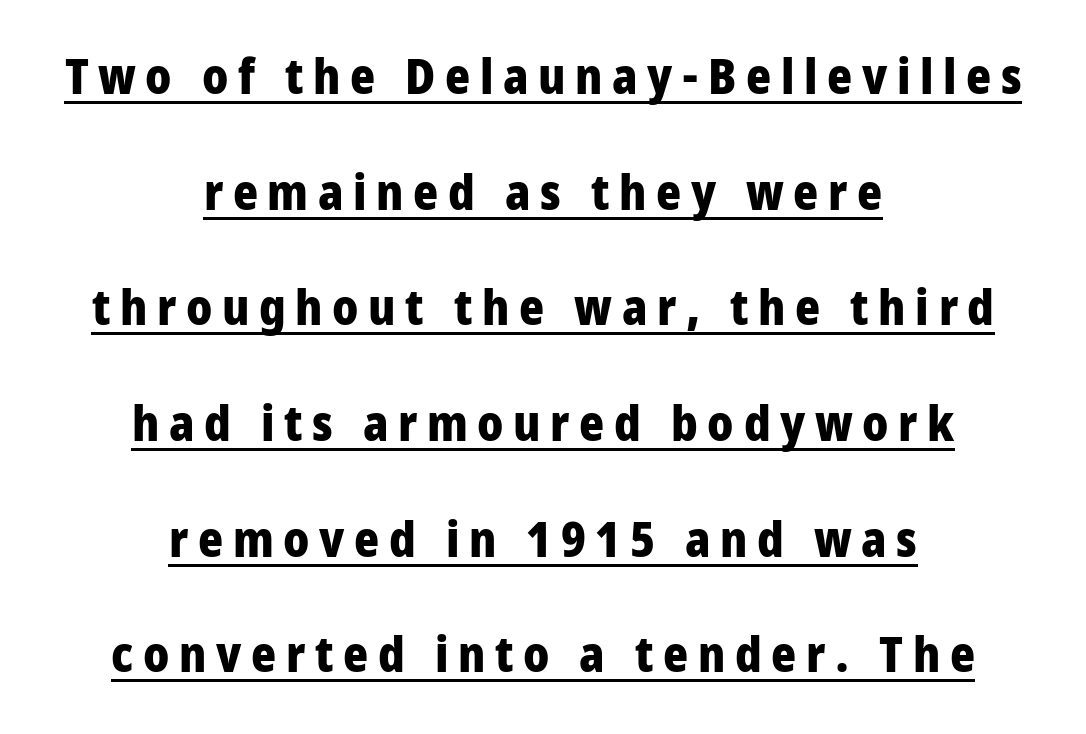
Q: Is the text bold? A: Yes.
Q: Is the text italic (slanted)? A: No, it is upright.
Q: Is the typeface a serif or a sans-serif typeface? A: Sans-serif.
Q: Is the text underlined? A: Yes.
Q: How is the paragraph aligned? A: Centered.
Q: Is the spacing between letters normal or unusually wide? A: Unusually wide.
Q: Is the spacing between lines tight, normal or loose? A: Loose.
Q: Width (condensed, normal, or wide)? A: Condensed.
Q: Stroke contrast? A: Low.
Q: x-height? A: Large.
Q: Monospaced? A: No.
